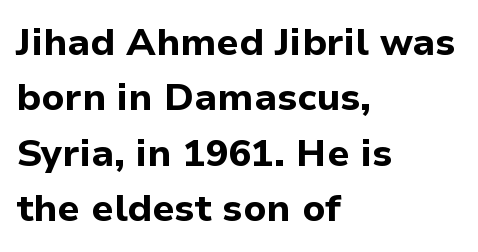
Standard letterfit; no display-style spreading of the glyphs. I'd call this a sans setting — the letters go barefoot. The lettering holds an erect, upright posture throughout. Students, observe: this is what conventionally led text looks like. These lines carry a lot of weight — the face is fully bold. Think of a printed novel: that variable character pitch is what you see here.
